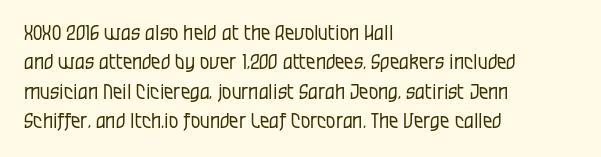
{"italic": "no", "bold": "no", "underline": "no", "align": "left", "line_spacing": "normal", "line_spacing_ratio": 1.4, "letter_spacing": "normal", "letter_spacing_em": 0.0, "glyph_px": 21}
